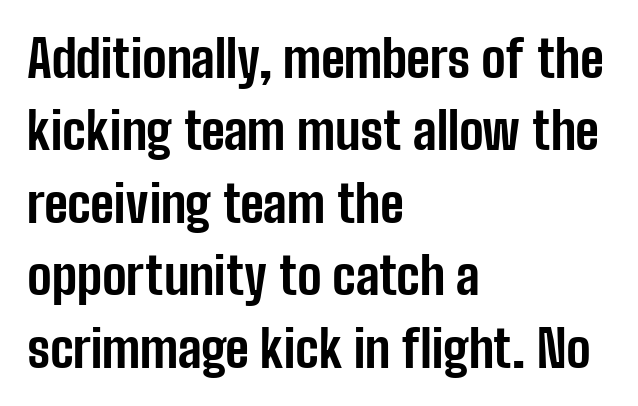
{"serif": "no", "italic": "no", "bold": "yes", "weight": "bold", "width": "condensed", "stroke_contrast": "low", "x_height": "medium", "monospaced": "no", "underline": "no", "align": "left", "line_spacing": "normal", "line_spacing_ratio": 1.42, "letter_spacing": "normal", "letter_spacing_em": 0.0, "glyph_px": 51}
